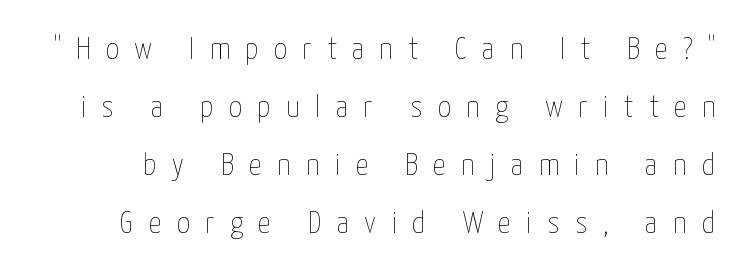
{"italic": "no", "bold": "no", "weight": "thin", "width": "condensed", "stroke_contrast": "low", "x_height": "medium", "monospaced": "no", "underline": "no", "line_spacing_ratio": 1.81, "letter_spacing": "wide", "letter_spacing_em": 0.48, "glyph_px": 32}
